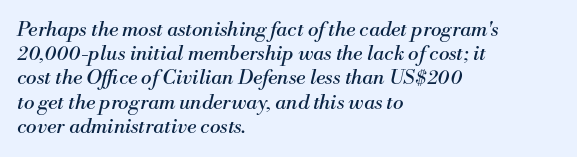
The image shows 20 px text type, italic (leaning right); set left-aligned, line spacing 1.21x, normal letter spacing, not underlined.
